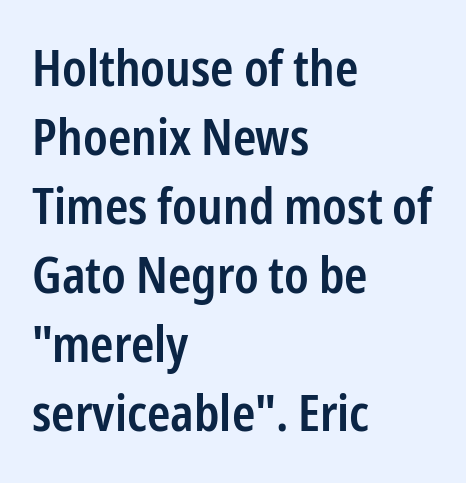
Q: Is the text bold? A: Semi-bold.
Q: Is the text italic (slanted)? A: No, it is upright.
Q: Is the typeface a serif or a sans-serif typeface? A: Sans-serif.
Q: Is the text underlined? A: No.
Q: How is the paragraph aligned? A: Left-aligned.
Q: Is the spacing between letters normal or unusually wide? A: Normal.
Q: Is the spacing between lines tight, normal or loose? A: Normal.
Q: Width (condensed, normal, or wide)? A: Condensed.
Q: Stroke contrast? A: Low.
Q: x-height? A: Medium.
Q: Monospaced? A: No.
